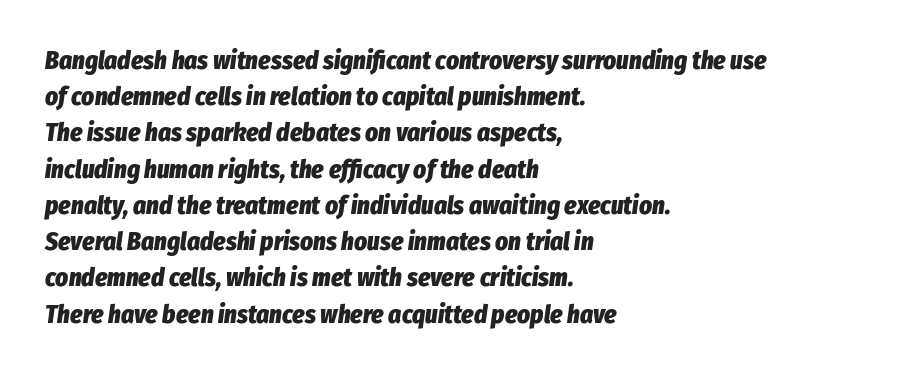
Horizontal alignment here is leftward, the default for most running prose. Does the leading feel generous? No, just average. The strip under each line holds only bare page. Look at the tracking — it's just the regular setting, nothing added. Looking at the ascenders, they clearly lean.
